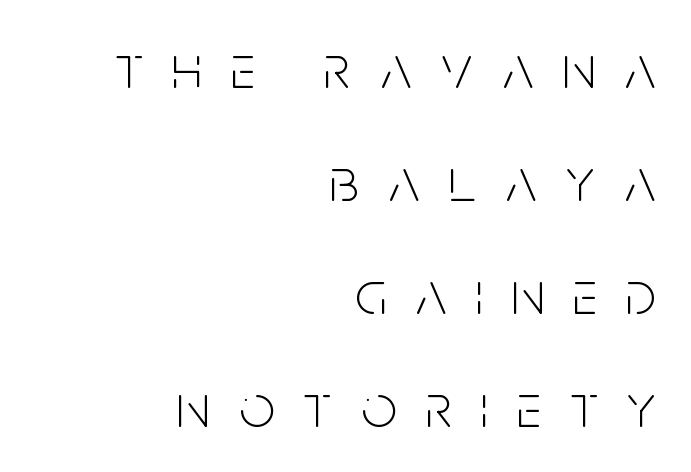
Spacing verdict: proportional, widths tailored to each character. The typesetting does not lean heavy: it is not bold. Layout note: lines flush right. This is the regular roman posture of the typeface. Type without underlining.
